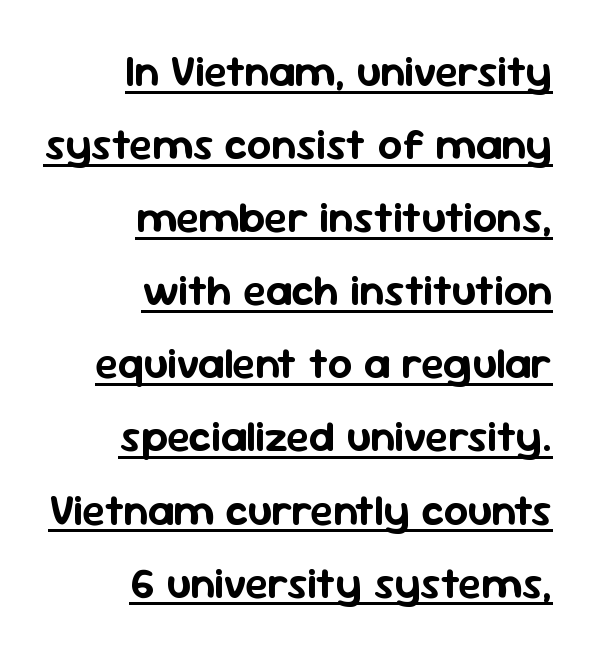
{"serif": "no", "italic": "no", "width": "normal", "stroke_contrast": "low", "x_height": "medium", "monospaced": "no", "underline": "yes", "align": "right", "line_spacing": "normal", "line_spacing_ratio": 1.7, "letter_spacing": "normal", "letter_spacing_em": 0.0, "glyph_px": 43}
